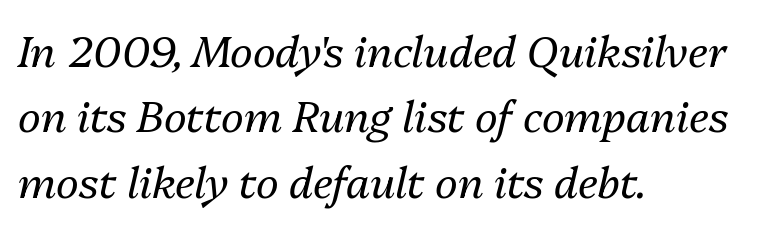
{"italic": "yes", "lean": "right", "slant_degrees": 13, "bold": "no", "weight": "regular", "width": "normal", "stroke_contrast": "medium", "x_height": "medium", "monospaced": "no", "underline": "no", "align": "left", "line_spacing": "normal", "line_spacing_ratio": 1.52, "letter_spacing": "normal", "letter_spacing_em": 0.0, "glyph_px": 43}
